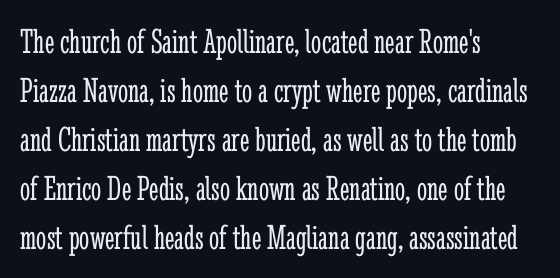
Teacher's note: observe the even left margin — that is flush-left alignment. Note the varied advance widths — an 'i' is clearly narrower than an 'm'. Regarding leading, the lines here are spaced in the standard way. Nope, not italic — everything's standing straight. This is not heavy type; no bold has been used. Any mark beneath the type? The region is blank.
